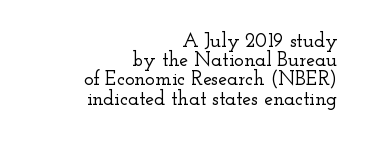
The image shows 20 px text type, upright; set right-aligned, tight line spacing (0.96x), normal letter spacing, not underlined.
